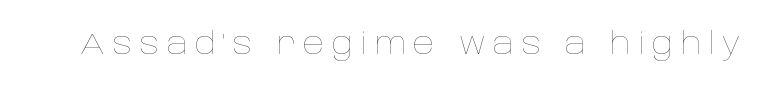
{"italic": "no", "bold": "no", "weight": "thin", "width": "normal", "stroke_contrast": "low", "x_height": "large", "monospaced": "no", "underline": "no", "letter_spacing": "wide", "letter_spacing_em": 0.24, "glyph_px": 30}
